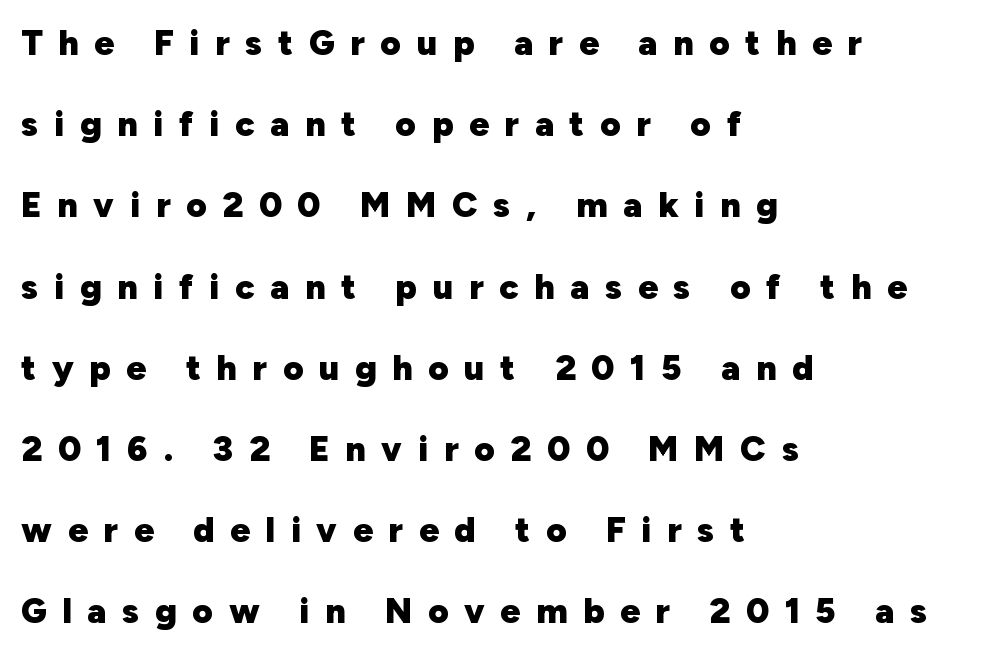
Q: Is the text bold? A: Yes.
Q: Is the text italic (slanted)? A: No, it is upright.
Q: Is the typeface a serif or a sans-serif typeface? A: Sans-serif.
Q: Is the text underlined? A: No.
Q: How is the paragraph aligned? A: Left-aligned.
Q: Is the spacing between letters normal or unusually wide? A: Unusually wide.
Q: Is the spacing between lines tight, normal or loose? A: Loose.
Q: Width (condensed, normal, or wide)? A: Normal.
Q: Stroke contrast? A: Low.
Q: x-height? A: Medium.
Q: Monospaced? A: No.
